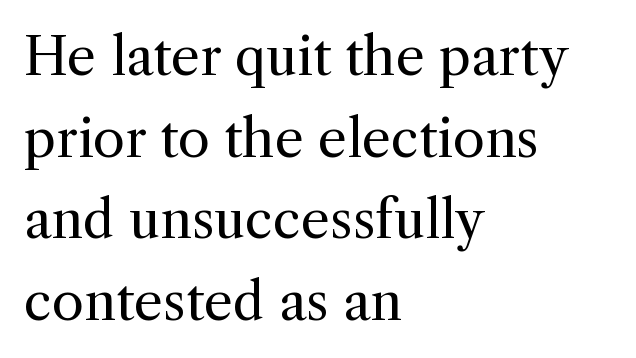
The image shows 52 px regular-weight serif type, upright; set left-aligned, normal line spacing (1.57x), normal letter spacing, not underlined; a medium x-height.
